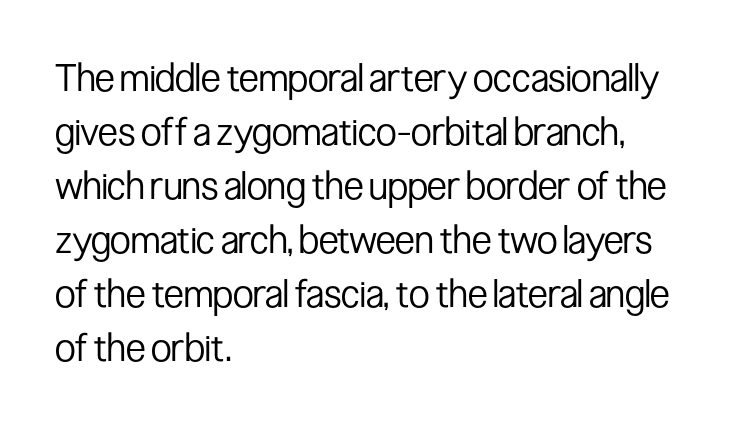
{"serif": "no", "italic": "no", "bold": "no", "weight": "regular", "width": "condensed", "stroke_contrast": "low", "x_height": "medium", "monospaced": "no", "underline": "no", "align": "left", "line_spacing": "normal", "line_spacing_ratio": 1.42, "letter_spacing": "normal", "letter_spacing_em": 0.0, "glyph_px": 38}
